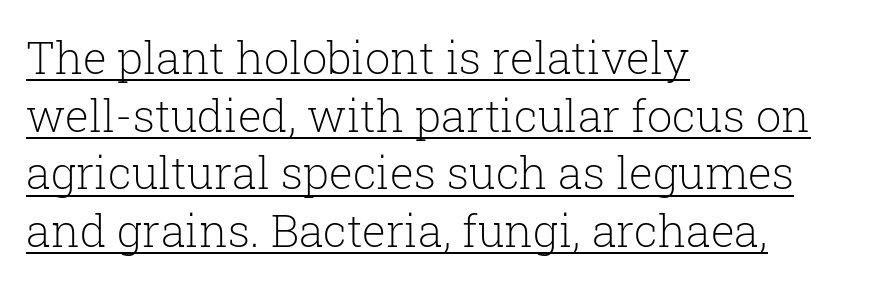
Visually the block forms a straight wall on the left and a jagged coastline on the right. This sample has the flowing, uneven cadence of proportional lettering. Posture: vertical. The lettering is marked with a stroke running underneath it. Heft: none added — not bold. Here the glyphs are tracked normally, forming tight word shapes.
